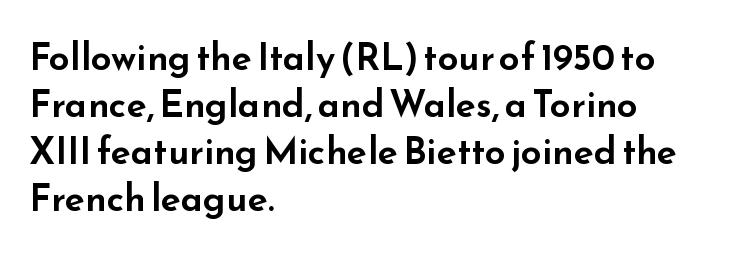
{"serif": "no", "italic": "no", "width": "wide", "stroke_contrast": "low", "x_height": "small", "monospaced": "no", "underline": "no", "align": "left", "line_spacing": "normal", "line_spacing_ratio": 1.27, "letter_spacing": "normal", "letter_spacing_em": 0.0, "glyph_px": 37}
